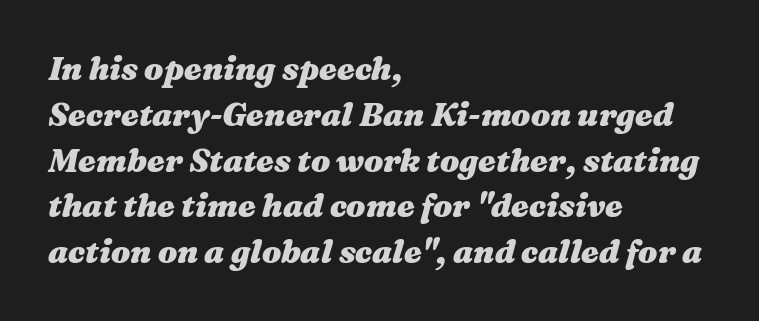
{"italic": "yes", "lean": "right", "slant_degrees": 16, "bold": "yes", "weight": "heavy", "width": "wide", "stroke_contrast": "medium", "x_height": "medium", "monospaced": "no", "underline": "no", "align": "left", "line_spacing": "normal", "line_spacing_ratio": 1.43, "letter_spacing": "normal", "letter_spacing_em": 0.0, "glyph_px": 32}
